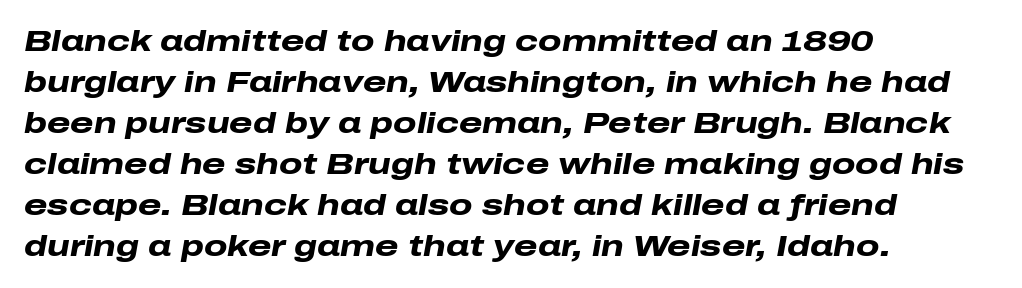
The image shows 30 px heavy, wide type, italic (leaning right); set left-aligned, normal line spacing (1.37x), normal letter spacing, not underlined; low stroke contrast and a medium x-height.
